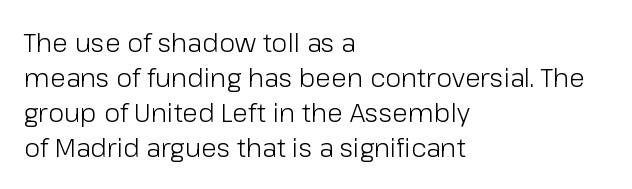
The strip under each line holds only bare page. Short note: letters normally spaced. The axis of the letterforms is exactly vertical. Line spacing here is normal. The rendering anchors every line to the left-hand side.
